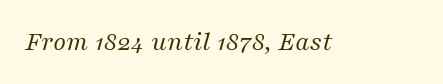
{"serif": "yes", "italic": "yes", "lean": "right", "slant_degrees": 16, "bold": "no", "weight": "regular", "width": "normal", "stroke_contrast": "medium", "x_height": "medium", "monospaced": "no", "underline": "no", "letter_spacing": "normal", "letter_spacing_em": 0.0, "glyph_px": 28}
